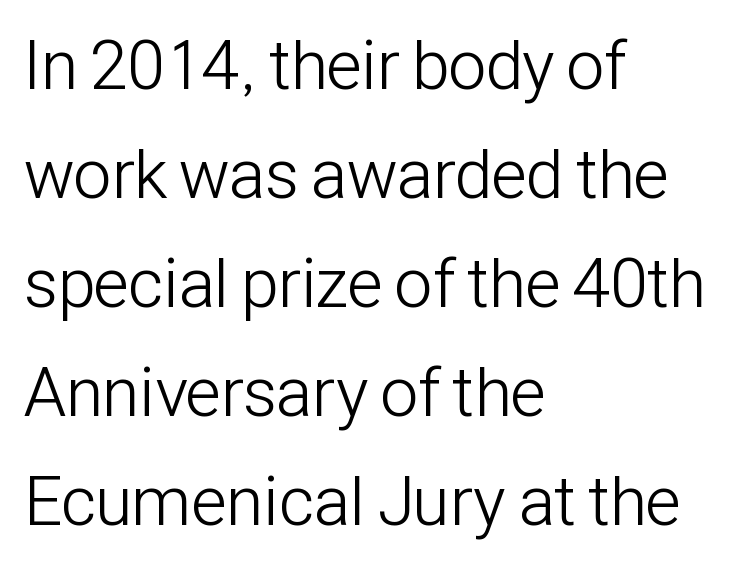
{"serif": "no", "italic": "no", "bold": "no", "weight": "light", "width": "condensed", "stroke_contrast": "low", "x_height": "medium", "monospaced": "no", "underline": "no", "align": "left", "line_spacing": "normal", "line_spacing_ratio": 1.58, "letter_spacing": "normal", "letter_spacing_em": 0.0, "glyph_px": 69}
